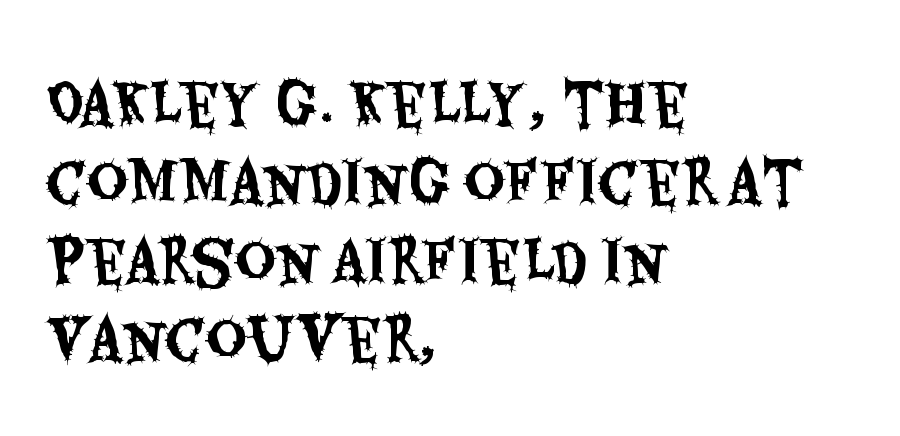
The image shows 56 px condensed sans-serif type, upright; set left-aligned, normal line spacing (1.4x), normal letter spacing, not underlined; medium stroke contrast and a large x-height.
